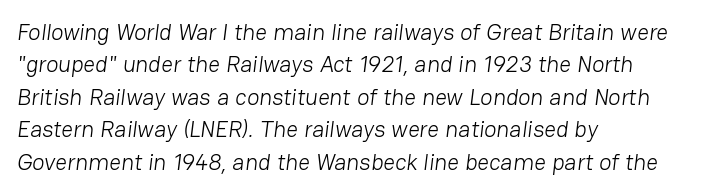
The image shows 23 px text type; set left-aligned, normal line spacing (1.41x), normal letter spacing, not underlined.
